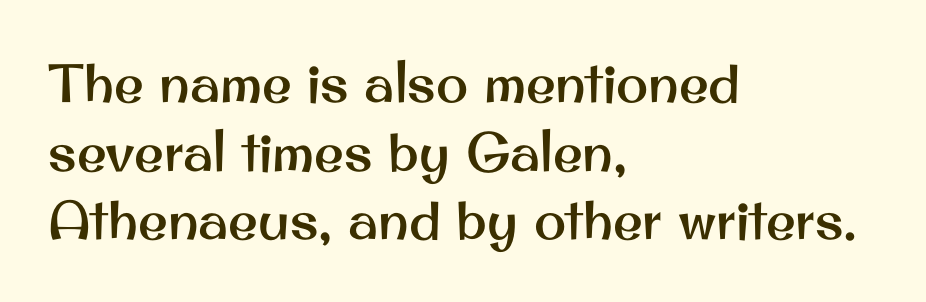
Descenders hang freely into open space. A sans-serif font was chosen for this passage. Glyph-to-glyph distance matches everyday printed text. The axis of the letterforms is exactly vertical. Typeset ragged right — the left edge is the straight one. Varying glyph widths throughout — classic text-font behaviour.
